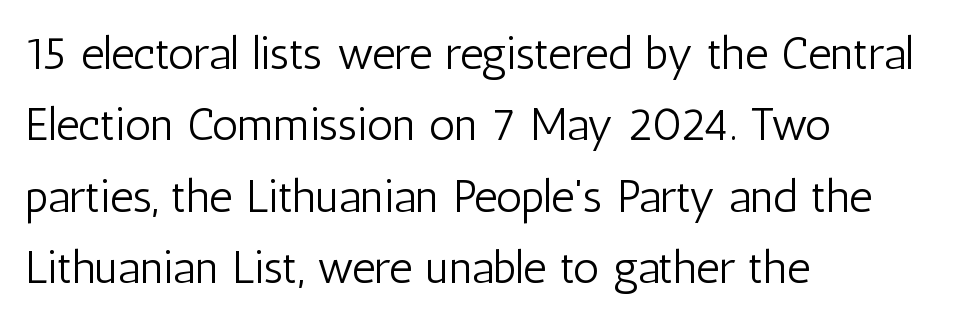
The image shows 46 px light, condensed sans-serif type, upright; set left-aligned, normal line spacing (1.55x), normal letter spacing, not underlined; low stroke contrast and a medium x-height.
